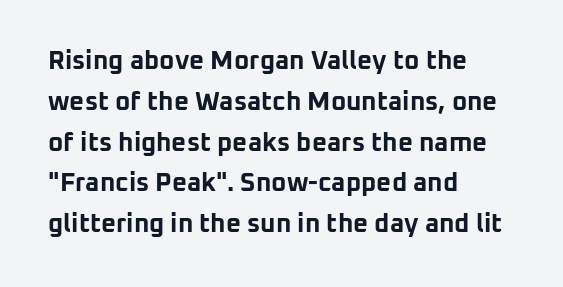
The image shows 26 px bold type, upright; set left-aligned, normal line spacing (1.57x), normal letter spacing, not underlined.
